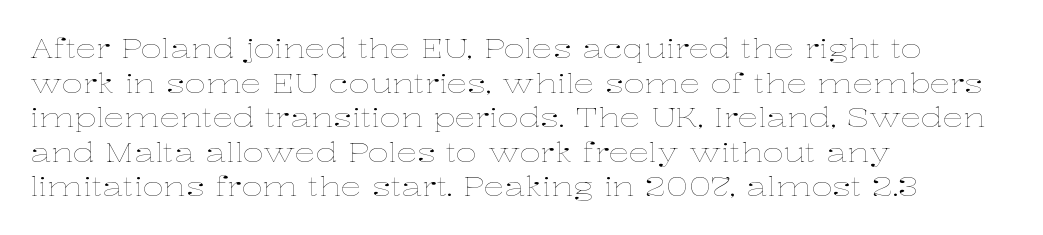
{"italic": "no", "bold": "no", "underline": "no", "align": "left", "line_spacing": "normal", "line_spacing_ratio": 1.33, "letter_spacing": "normal", "letter_spacing_em": 0.0, "glyph_px": 26}
